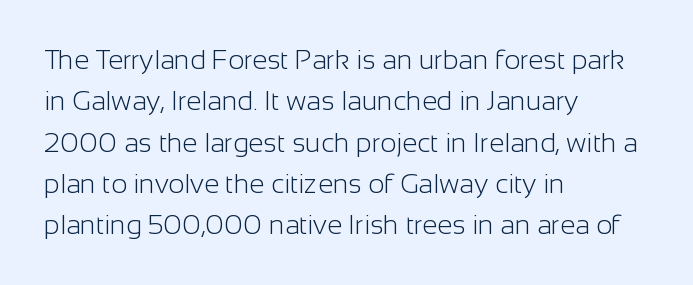
In terms of leading, this rendering sits right in the middle. The lettering stays uniformly vertical, giving the passage a roman look. Decoration check: the copy has no underline. The passage shown is not bold in any degree. How are the letters spaced? Ordinarily, with no added tracking.
